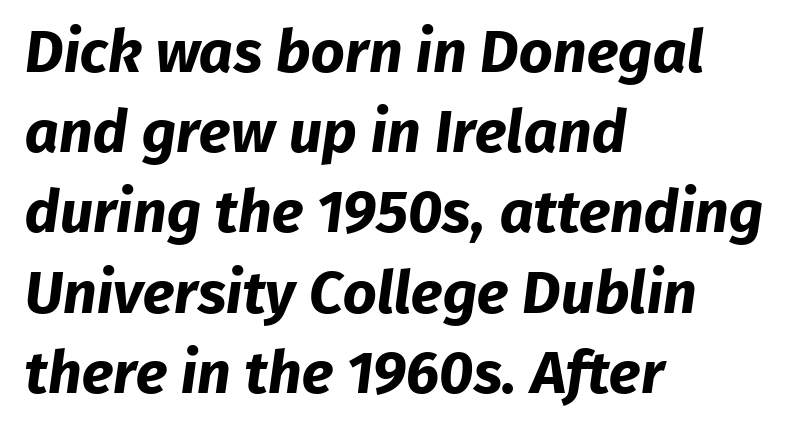
Q: Is the text bold? A: Yes.
Q: Is the typeface a serif or a sans-serif typeface? A: Sans-serif.
Q: Is the text underlined? A: No.
Q: How is the paragraph aligned? A: Left-aligned.
Q: Is the spacing between letters normal or unusually wide? A: Normal.
Q: Is the spacing between lines tight, normal or loose? A: Normal.
Q: Width (condensed, normal, or wide)? A: Normal.
Q: Stroke contrast? A: Low.
Q: x-height? A: Medium.
Q: Monospaced? A: No.
